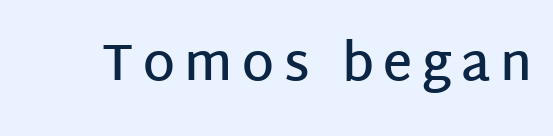
Q: Is the text bold? A: Semi-bold.
Q: Is the text italic (slanted)? A: No, it is upright.
Q: Is the typeface a serif or a sans-serif typeface? A: Sans-serif.
Q: Is the text underlined? A: No.
Q: Width (condensed, normal, or wide)? A: Normal.
Q: Stroke contrast? A: Low.
Q: x-height? A: Large.
Q: Monospaced? A: No.
